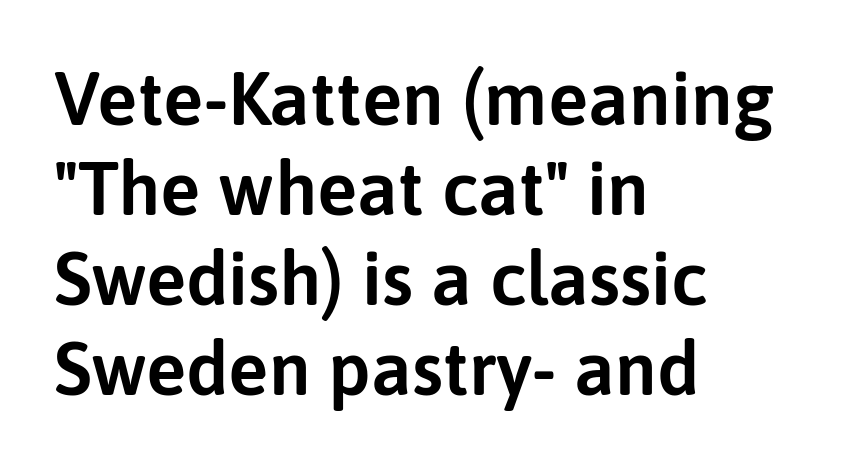
The image shows 75 px sans-serif type, upright; set left-aligned, line spacing 1.2x, normal letter spacing, not underlined; low stroke contrast and a medium x-height.
